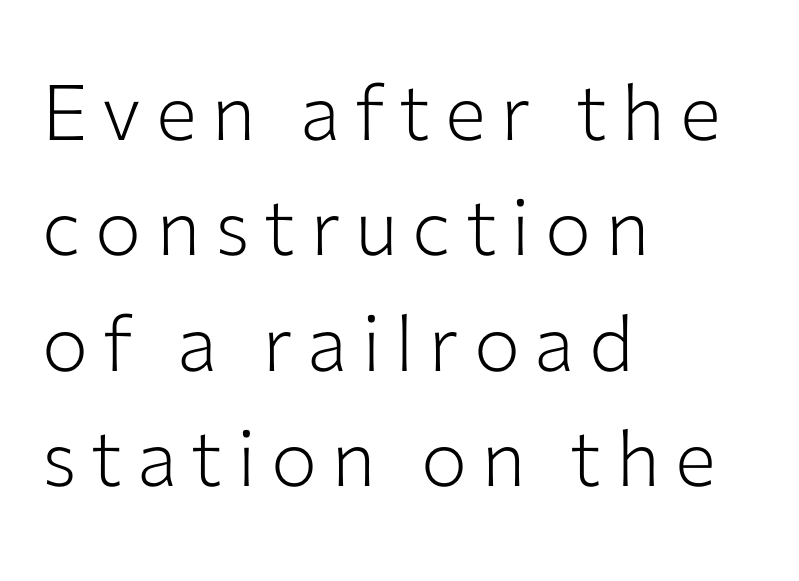
The image shows 77 px light sans-serif type, upright; set left-aligned, normal line spacing (1.5x), not underlined; low stroke contrast and a medium x-height.
